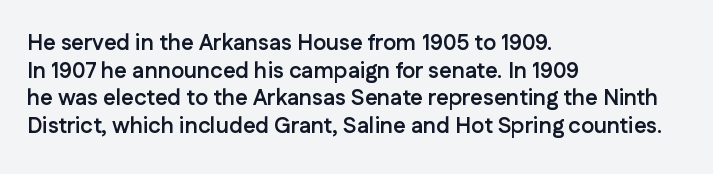
Q: Is the text bold? A: Yes.
Q: Is the text italic (slanted)? A: No, it is upright.
Q: Is the text underlined? A: No.
Q: How is the paragraph aligned? A: Left-aligned.
Q: Is the spacing between letters normal or unusually wide? A: Normal.
Q: Is the spacing between lines tight, normal or loose? A: Normal.
